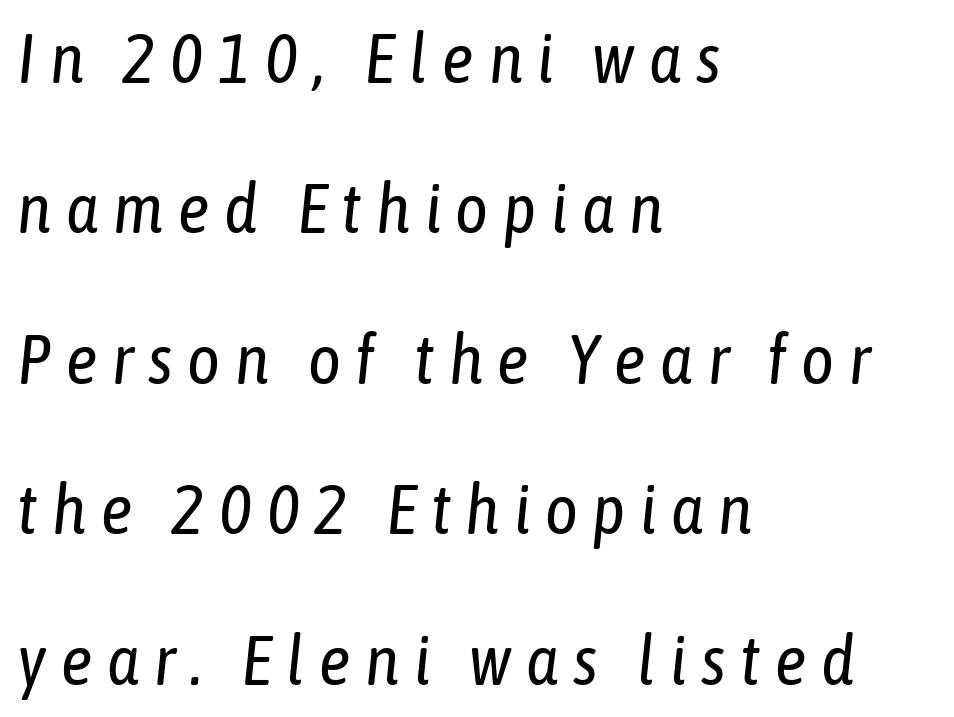
{"italic": "yes", "lean": "right", "slant_degrees": 6, "bold": "no", "weight": "regular", "width": "condensed", "stroke_contrast": "low", "x_height": "medium", "monospaced": "no", "underline": "no", "align": "left", "line_spacing": "loose", "line_spacing_ratio": 2.15, "letter_spacing": "wide", "letter_spacing_em": 0.21, "glyph_px": 70}
